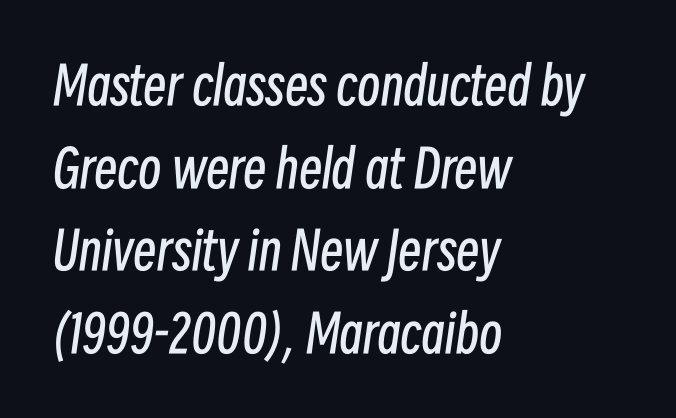
The image shows 52 px regular-weight, condensed type, italic (leaning right); set left-aligned, normal line spacing (1.59x), normal letter spacing, not underlined; low stroke contrast and a medium x-height.
